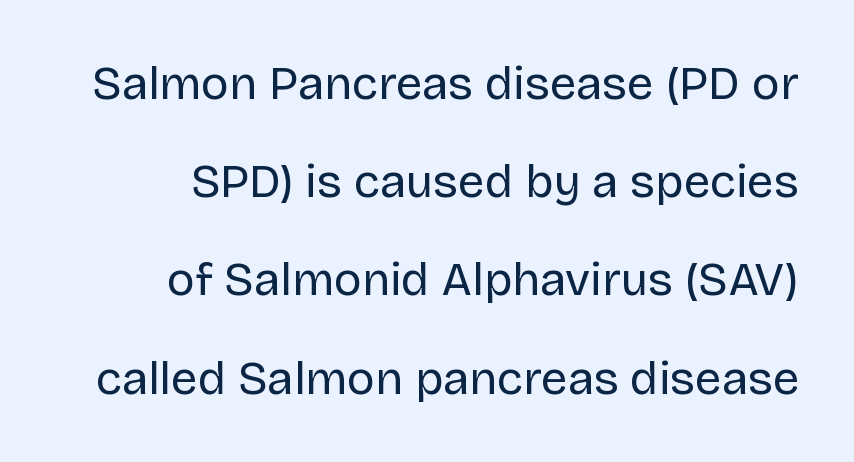
The rendering shows plain stroke endings on the letterforms — a sans-serif design. Default kerning and tracking; the words read as compact shapes. Visually the block forms a straight wall on the right and a jagged coastline on the left. Caption: face not bold, strokes unweighted. No word sits above an underline. The rendering uses natural spacing where letterforms have individual widths.
